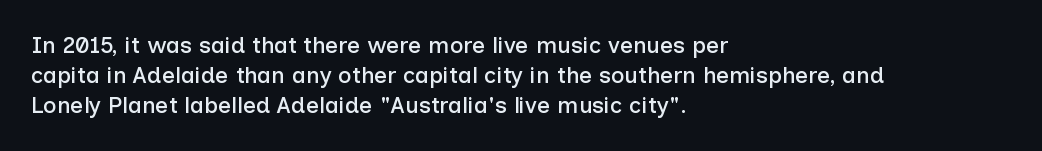
{"italic": "no", "underline": "no", "align": "left", "line_spacing": "normal", "line_spacing_ratio": 1.31, "letter_spacing": "normal", "letter_spacing_em": 0.0, "glyph_px": 23}
